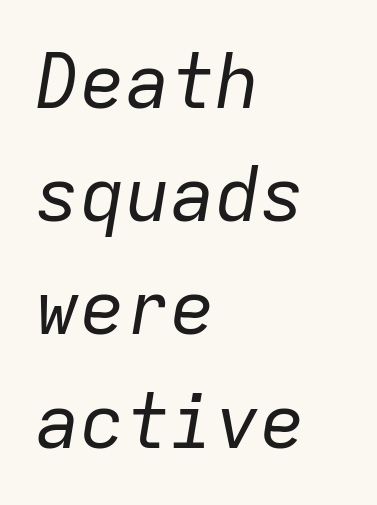
The image shows 75 px regular-weight type, italic (leaning right), monospaced; set left-aligned, normal line spacing (1.51x), normal letter spacing, not underlined; low stroke contrast and a medium x-height.
